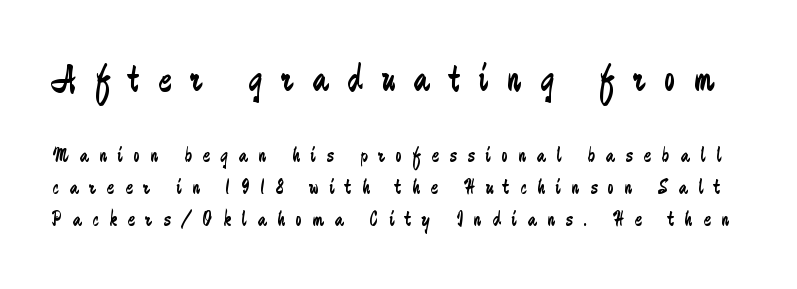
The leading is moderate, giving the passage an even texture. Looks like regular typesetting: each glyph gets only the width it needs. The space beneath each line is pristine and unruled. The glyphs in this specimen are sans serif. The initial chunk of copy outweighs the following chunk in type size.
